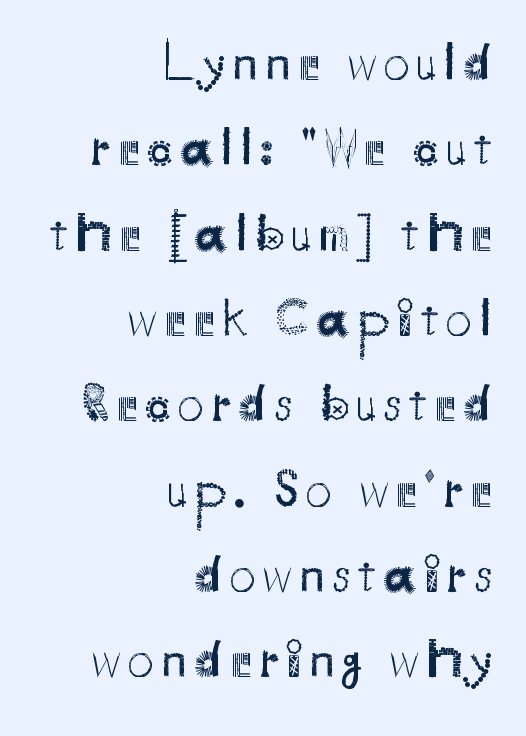
The image shows 53 px regular-weight sans-serif type, upright; set right-aligned, normal line spacing (1.61x), not underlined; medium stroke contrast and a small x-height.
